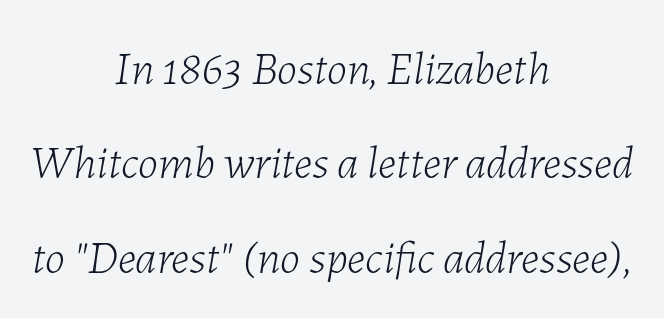
The image shows 46 px light type, italic (leaning right); set centered, loose line spacing (2.05x), normal letter spacing, not underlined; low stroke contrast and a medium x-height.
